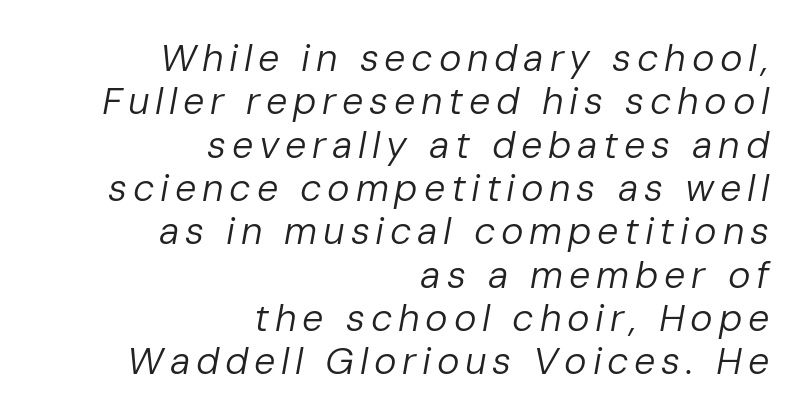
Q: Is the text bold? A: No.
Q: Is the text italic (slanted)? A: Yes, it leans right by about 10 degrees.
Q: Is the text underlined? A: No.
Q: How is the paragraph aligned? A: Right-aligned.
Q: Is the spacing between lines tight, normal or loose? A: Tight.
Q: Width (condensed, normal, or wide)? A: Normal.
Q: Stroke contrast? A: Low.
Q: x-height? A: Medium.
Q: Monospaced? A: No.
